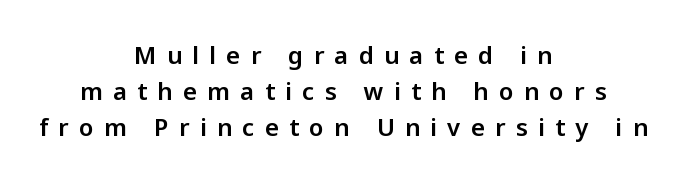
The image shows 24 px text type, upright; set centered, normal line spacing (1.49x), unusually wide letter spacing (+0.43 em), not underlined.
